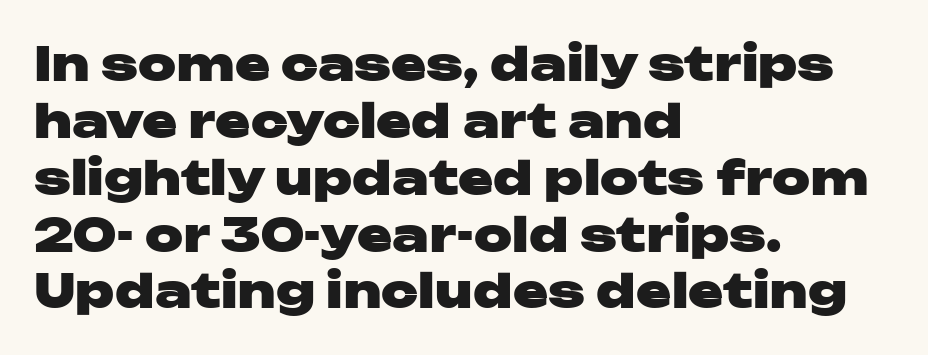
Every letter is thick-stroked: bold, no question. Nobody touched the tracking dial on this one. Left-aligned paragraph, ragged on the right. The string is rendered with underlining switched off. Think of a printed novel: that variable character pitch is what you see here. To sum up the face: it is a sans, with no serifs.
